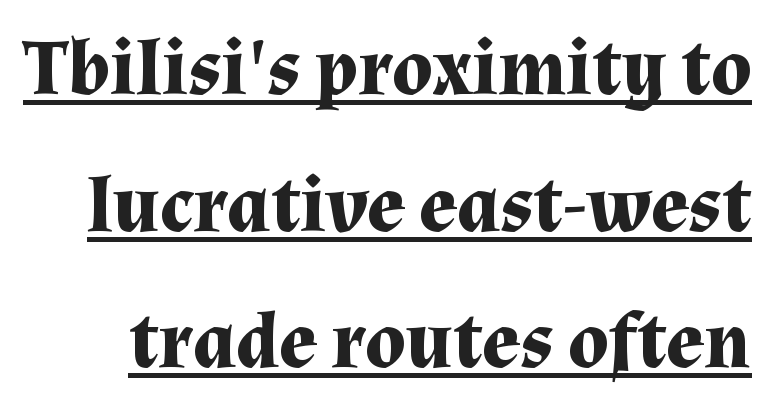
The image shows 79 px bold serif type, upright; set line spacing 1.73x, normal letter spacing, underlined; medium stroke contrast and a medium x-height.
